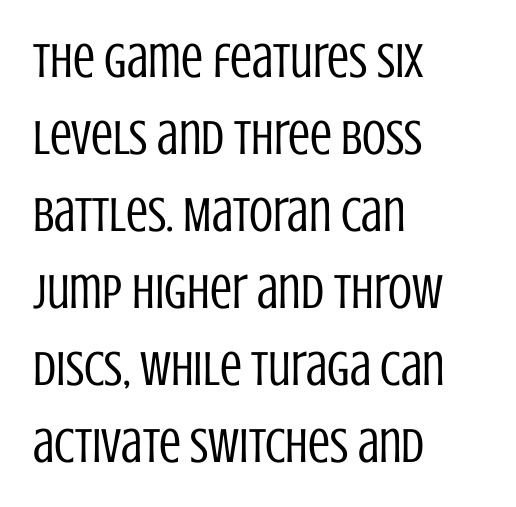
{"serif": "no", "italic": "no", "bold": "no", "weight": "regular", "width": "condensed", "stroke_contrast": "low", "x_height": "large", "monospaced": "no", "underline": "no", "align": "left", "line_spacing": "normal", "line_spacing_ratio": 1.57, "letter_spacing": "normal", "letter_spacing_em": 0.0, "glyph_px": 49}
